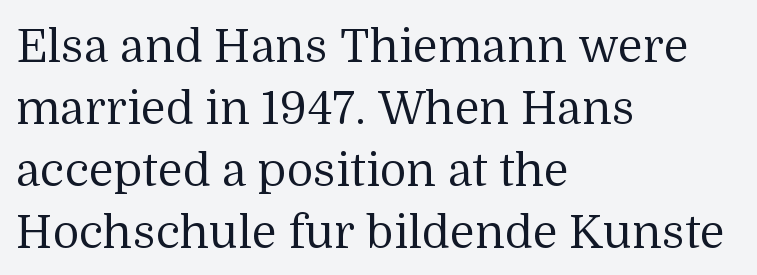
Caption: face not bold, strokes unweighted. Every row of glyphs begins at an identical x-position on the left. Is there any slant? The stems are plumb. Note the varied advance widths — an 'i' is clearly narrower than an 'm'.
